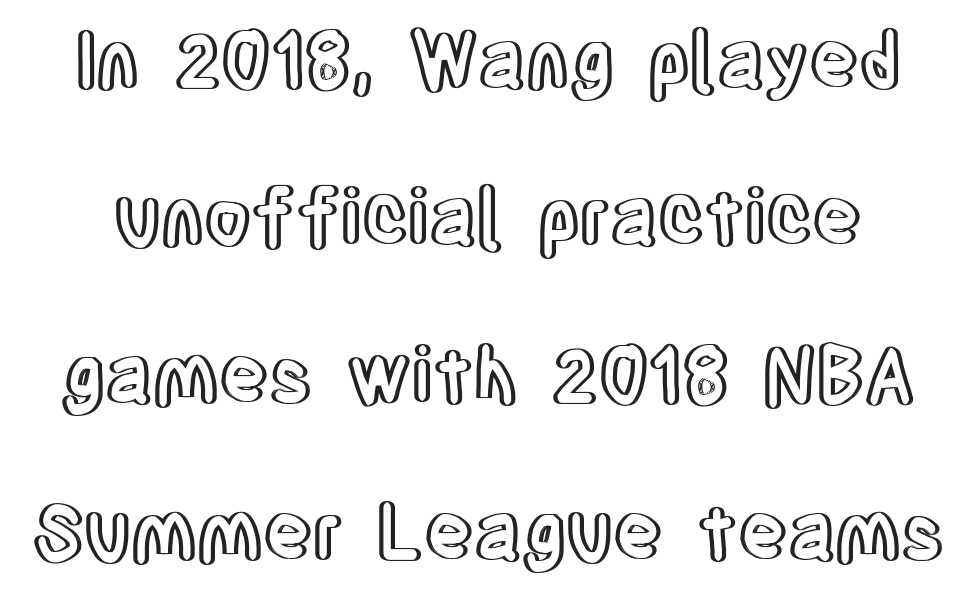
Each letter keeps its own natural width here, so spacing adapts to shape. A clean baseline with only descenders dipping below it. Words appear dense and cohesive because spacing is normal. The lettering stays uniformly vertical, giving the passage a roman look. How would I describe the line gaps? Wide and relaxed.
